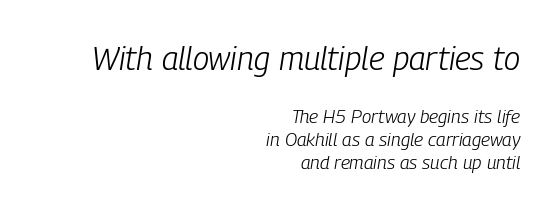
Q: Is the text bold? A: No.
Q: Is the text italic (slanted)? A: Yes, it leans right by about 9 degrees.
Q: Is the text underlined? A: No.
Q: How is the paragraph aligned? A: Right-aligned.
Q: Is the spacing between letters normal or unusually wide? A: Normal.
Q: Which block of text is set in a larger size, the first (top) or the second (bottom)? A: The first (top) one.
Q: Width (condensed, normal, or wide)? A: Condensed.
Q: Stroke contrast? A: Low.
Q: x-height? A: Medium.
Q: Monospaced? A: No.
